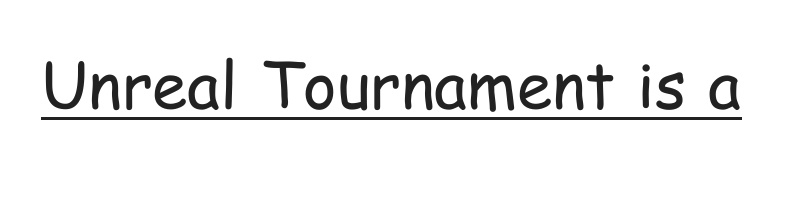
{"serif": "no", "italic": "no", "bold": "no", "weight": "regular", "width": "condensed", "stroke_contrast": "low", "x_height": "medium", "monospaced": "no", "underline": "yes", "letter_spacing": "normal", "letter_spacing_em": 0.0, "glyph_px": 64}
